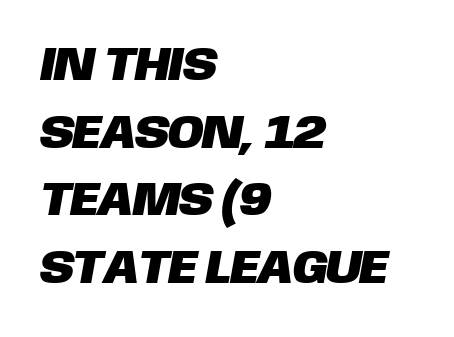
This sample has the flowing, uneven cadence of proportional lettering. The lines in this sample share a left origin and differ only in where they stop. Tracking value appears to be zero — textbook default spacing. Nothing sits at the stroke ends, so this counts as sans-serif.
